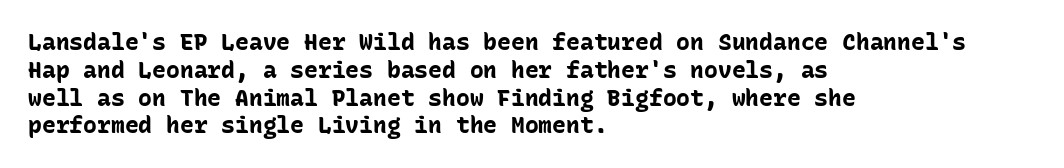
{"italic": "no", "bold": "yes", "underline": "no", "align": "left", "line_spacing_ratio": 1.21, "letter_spacing": "normal", "letter_spacing_em": 0.0, "glyph_px": 23}
